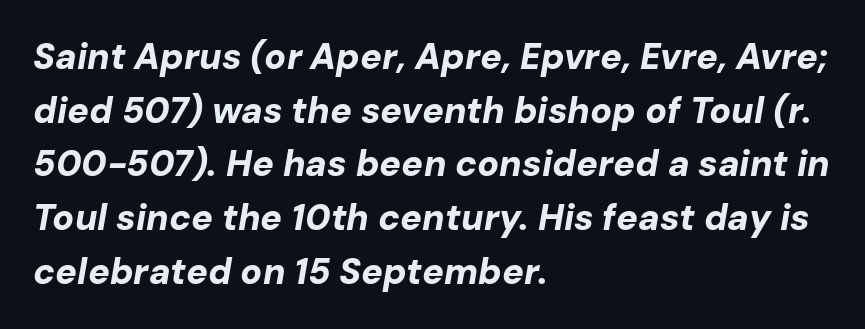
{"italic": "yes", "lean": "right", "slant_degrees": 10, "bold": "yes", "weight": "bold", "width": "normal", "stroke_contrast": "low", "x_height": "medium", "monospaced": "no", "underline": "no", "align": "left", "line_spacing": "normal", "line_spacing_ratio": 1.49, "letter_spacing": "normal", "letter_spacing_em": 0.0, "glyph_px": 36}
